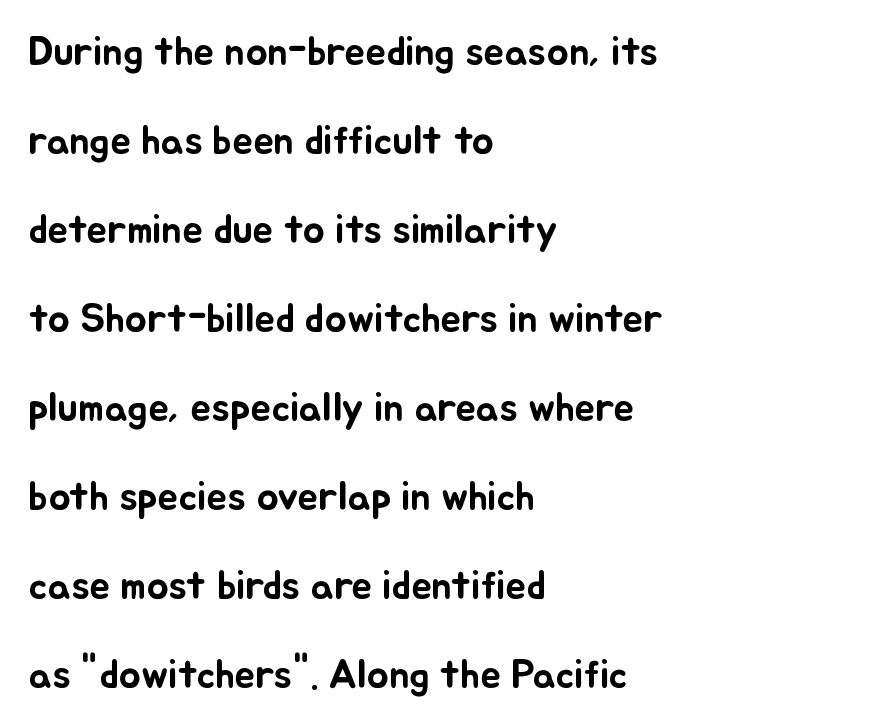
Q: Is the text italic (slanted)? A: No, it is upright.
Q: Is the text underlined? A: No.
Q: How is the paragraph aligned? A: Left-aligned.
Q: Is the spacing between letters normal or unusually wide? A: Normal.
Q: Is the spacing between lines tight, normal or loose? A: Loose.
Q: Width (condensed, normal, or wide)? A: Normal.
Q: Stroke contrast? A: Low.
Q: x-height? A: Small.
Q: Monospaced? A: No.
